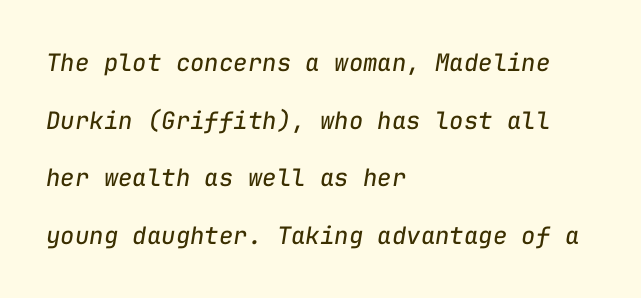
{"italic": "yes", "lean": "right", "slant_degrees": 9, "bold": "no", "underline": "no", "align": "left", "line_spacing": "loose", "line_spacing_ratio": 2.4, "letter_spacing": "normal", "letter_spacing_em": 0.0, "glyph_px": 24}
